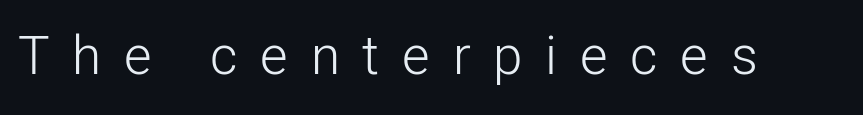
Varying glyph widths throughout — classic text-font behaviour. Tracking here is generous; glyphs stand well apart from one another. Words float on clear page, feet unadorned. Nope, not italic — everything's standing straight. Stems here are at most as thick as an everyday book face.
